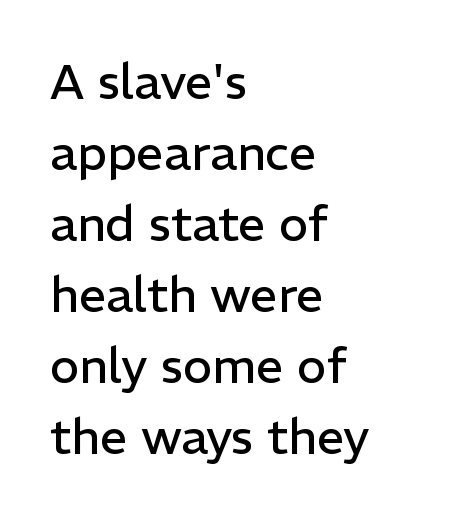
The image shows 49 px regular-weight sans-serif type, upright; set left-aligned, normal line spacing (1.45x), normal letter spacing, not underlined; low stroke contrast and a medium x-height.
